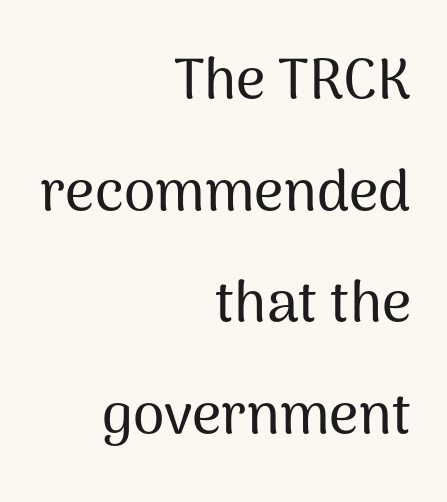
Q: Is the text italic (slanted)? A: No, it is upright.
Q: Is the typeface a serif or a sans-serif typeface? A: Sans-serif.
Q: Is the text underlined? A: No.
Q: How is the paragraph aligned? A: Right-aligned.
Q: Is the spacing between letters normal or unusually wide? A: Normal.
Q: Is the spacing between lines tight, normal or loose? A: Loose.
Q: Width (condensed, normal, or wide)? A: Normal.
Q: Stroke contrast? A: Medium.
Q: x-height? A: Medium.
Q: Monospaced? A: No.
